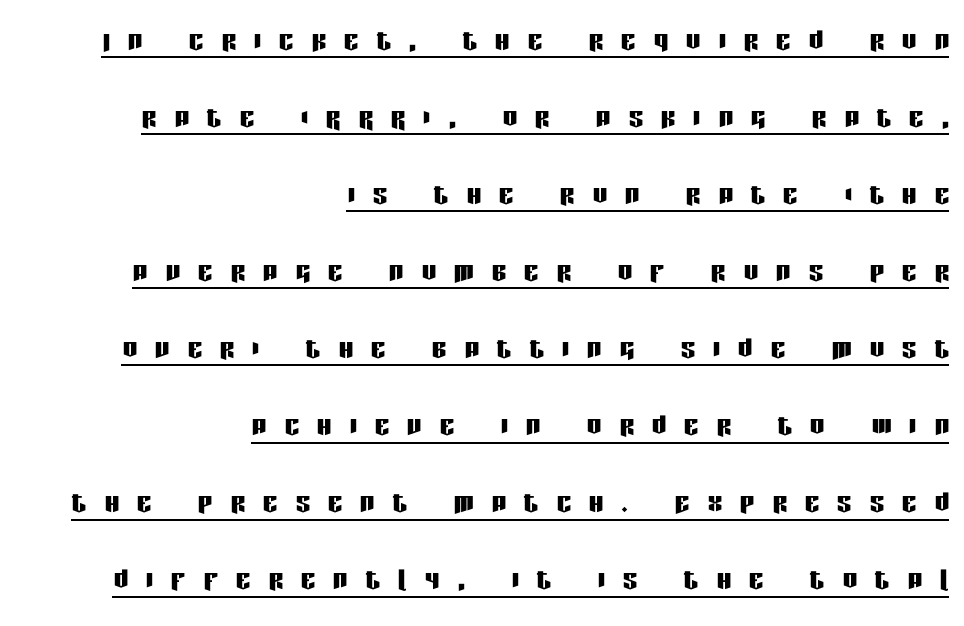
{"serif": "no", "italic": "no", "width": "condensed", "stroke_contrast": "low", "x_height": "large", "monospaced": "no", "underline": "yes", "align": "right", "line_spacing": "loose", "line_spacing_ratio": 2.14, "letter_spacing": "wide", "letter_spacing_em": 0.5, "glyph_px": 36}
